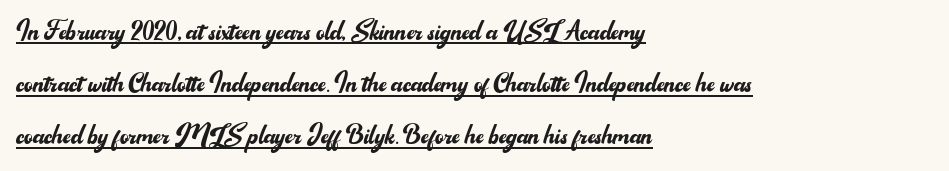
Regarding serifs, this sample does without them. Decoration check: the copy is underlined. A classic flush-left, rag-right setting is used for this passage.
